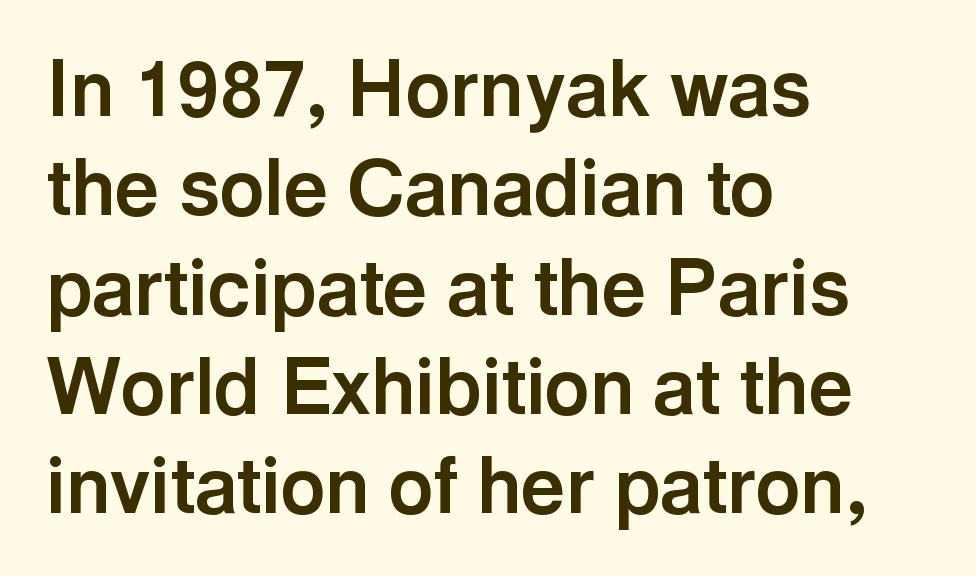
The image shows 77 px bold sans-serif type, upright; set left-aligned, normal line spacing (1.29x), normal letter spacing, not underlined; a medium x-height.
